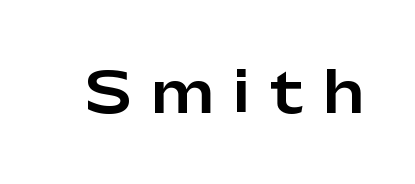
{"serif": "no", "italic": "no", "width": "normal", "stroke_contrast": "low", "x_height": "medium", "monospaced": "no", "underline": "no", "letter_spacing": "wide", "letter_spacing_em": 0.36, "glyph_px": 56}
